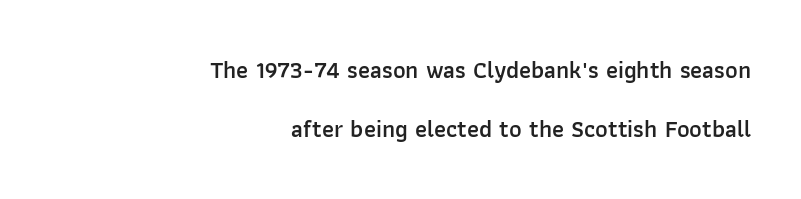
Notice how the passage keeps a crisp vertical edge on the right only. The specimen omits any rule beneath the text block's lines. Firm but not heavy-handed strokes: this text is semibold. Words appear dense and cohesive because spacing is normal. In terms of leading, this rendering errs on the spacious side.
